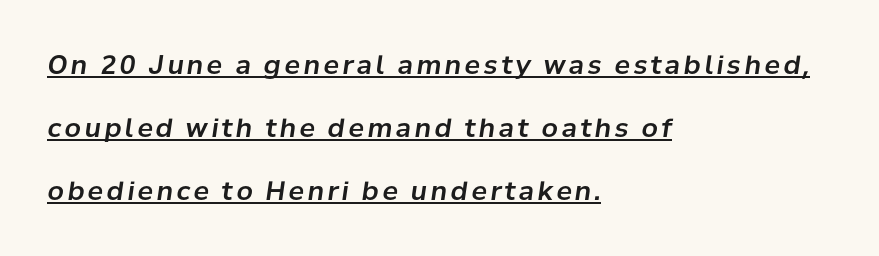
The image shows 26 px text type, italic (leaning right); set left-aligned, loose line spacing (2.42x), underlined.
